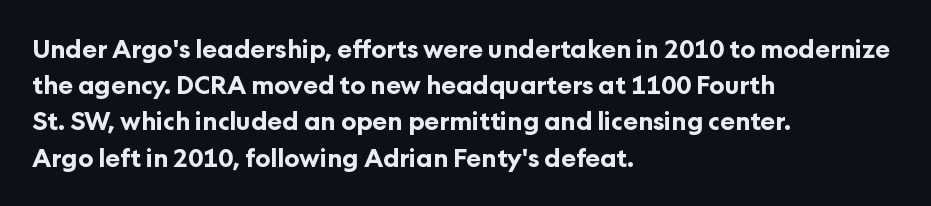
The image shows 25 px bold type, upright; set left-aligned, normal line spacing (1.45x), normal letter spacing, not underlined.
